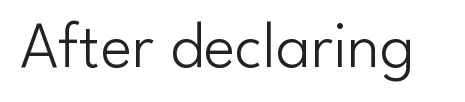
Q: Is the text bold? A: No.
Q: Is the text italic (slanted)? A: No, it is upright.
Q: Is the typeface a serif or a sans-serif typeface? A: Sans-serif.
Q: Is the text underlined? A: No.
Q: Is the spacing between letters normal or unusually wide? A: Normal.
Q: Width (condensed, normal, or wide)? A: Normal.
Q: Stroke contrast? A: Low.
Q: x-height? A: Small.
Q: Monospaced? A: No.
